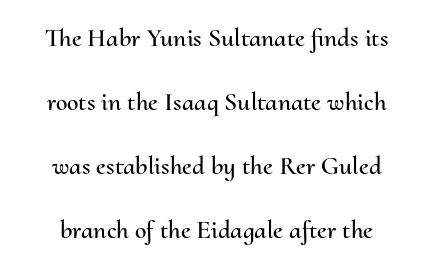
Q: Is the text italic (slanted)? A: No, it is upright.
Q: Is the text underlined? A: No.
Q: How is the paragraph aligned? A: Centered.
Q: Is the spacing between letters normal or unusually wide? A: Normal.
Q: Is the spacing between lines tight, normal or loose? A: Loose.
